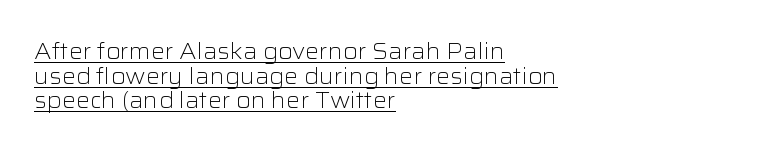
Q: Is the text bold? A: No.
Q: Is the text italic (slanted)? A: No, it is upright.
Q: Is the text underlined? A: Yes.
Q: How is the paragraph aligned? A: Left-aligned.
Q: Is the spacing between letters normal or unusually wide? A: Normal.
Q: Is the spacing between lines tight, normal or loose? A: Tight.
